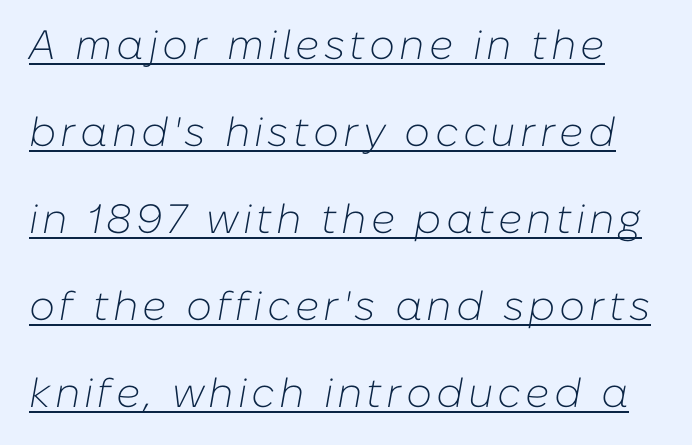
Q: Is the text bold? A: No.
Q: Is the text italic (slanted)? A: Yes, it leans right by about 10 degrees.
Q: Is the text underlined? A: Yes.
Q: Is the spacing between lines tight, normal or loose? A: Loose.
Q: Width (condensed, normal, or wide)? A: Normal.
Q: Stroke contrast? A: Low.
Q: x-height? A: Medium.
Q: Monospaced? A: No.
